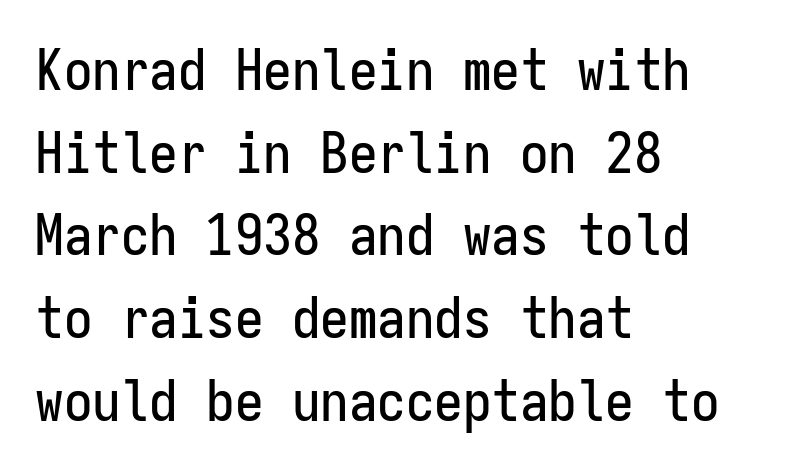
The image shows 57 px condensed sans-serif type, upright, monospaced; set left-aligned, normal line spacing (1.45x), normal letter spacing, not underlined; low stroke contrast and a medium x-height.
